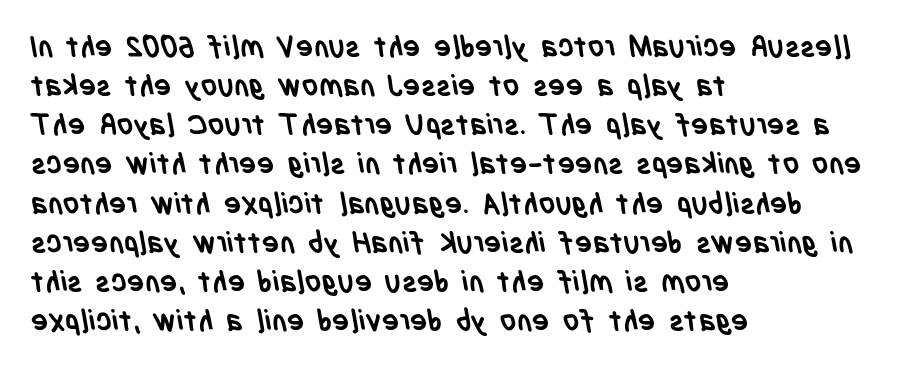
The image shows 29 px semibold, condensed sans-serif type; set left-aligned, normal line spacing (1.35x), normal letter spacing, not underlined; low stroke contrast and a large x-height.
